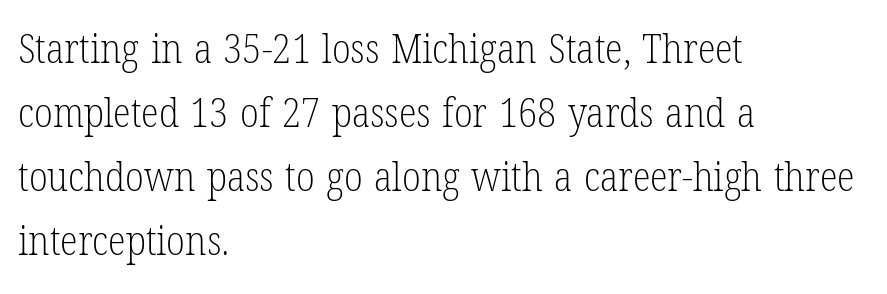
{"serif": "yes", "italic": "no", "bold": "no", "weight": "light", "width": "condensed", "stroke_contrast": "low", "x_height": "medium", "monospaced": "no", "underline": "no", "align": "left", "line_spacing": "normal", "line_spacing_ratio": 1.56, "letter_spacing": "normal", "letter_spacing_em": 0.0, "glyph_px": 41}
